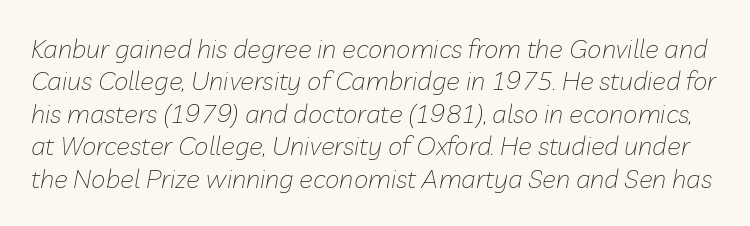
The image shows 26 px text type, italic (leaning right); set normal line spacing (1.25x), normal letter spacing, not underlined.
